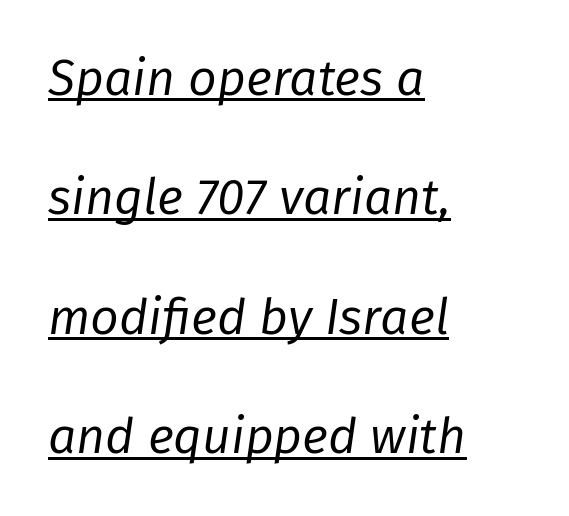
Which margin do the lines hug? The left one — the right edge is uneven. Proportional: the letters do not fall into vertical columns. Glance below the letters and you will spot a drawn line. No extra ink here — the face is not bold. Default kerning and tracking; the words read as compact shapes.
